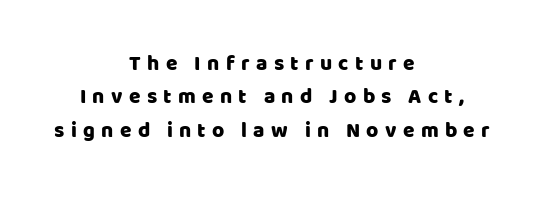
The image shows 21 px text type, upright; set centered, normal line spacing (1.59x), unusually wide letter spacing (+0.3 em), not underlined.
